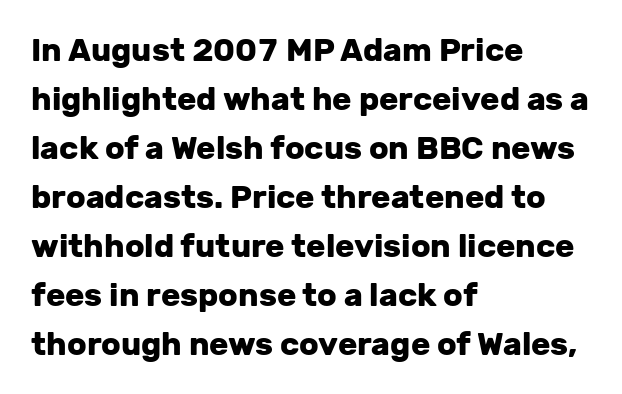
{"serif": "no", "italic": "no", "bold": "yes", "weight": "heavy", "width": "normal", "stroke_contrast": "low", "x_height": "medium", "monospaced": "no", "underline": "no", "align": "left", "line_spacing": "normal", "line_spacing_ratio": 1.53, "letter_spacing": "normal", "letter_spacing_em": 0.0, "glyph_px": 32}
